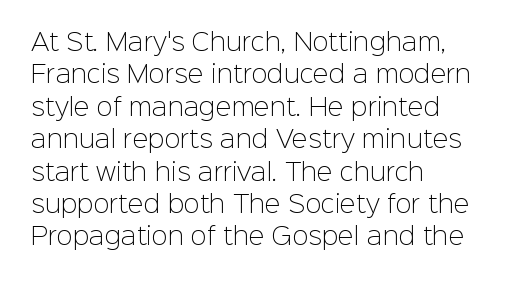
{"italic": "no", "bold": "no", "underline": "no", "align": "left", "line_spacing": "normal", "line_spacing_ratio": 1.35, "letter_spacing": "normal", "letter_spacing_em": 0.0, "glyph_px": 24}
